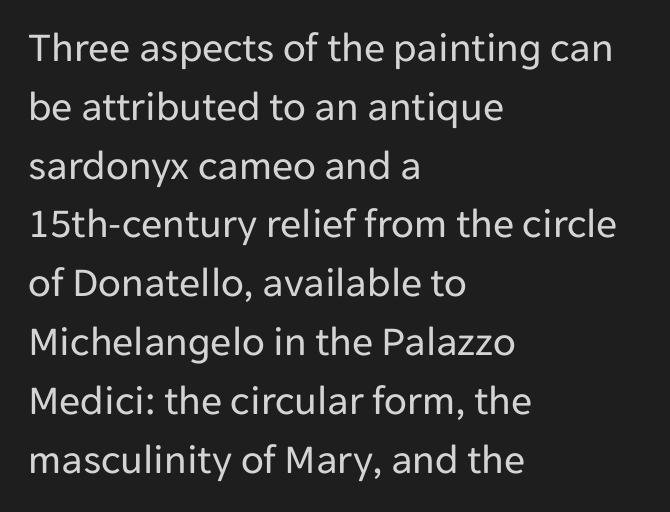
Nobody touched the tracking dial on this one. What kind of face is this? One without serifs — a sans. Do the letters lean? They stand straight. Whoever set this chose a conventional vertical rhythm. The setting favours the left margin, as ordinary paragraphs usually do.
